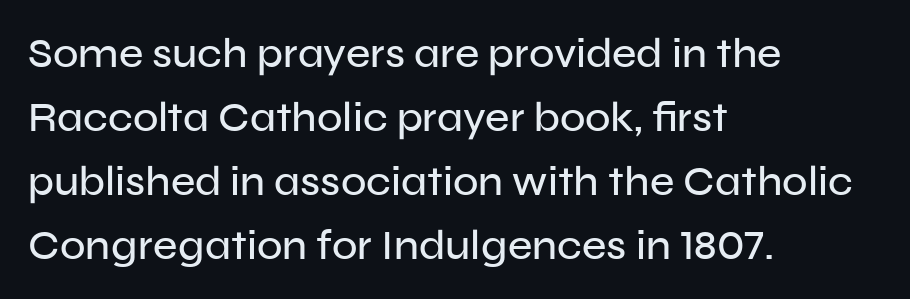
In terms of letterform style, serifs are entirely absent. Compared with a centered layout, this one pins lines to the left instead. What's the leading like? Ordinary, nothing unusual. No extra tracking has been applied to these lines.
